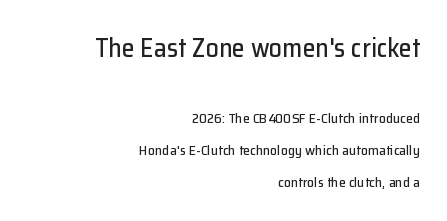
Posture: straight, roman, zero tilt. The horizontal fit of the characters is conventional and even. Where is the straight margin? On the right. These lines stand farther apart than default settings would place them. Scale decreases going downward across the two blocks.
